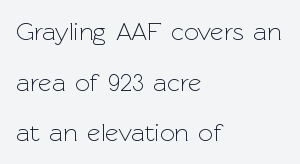
The image shows 26 px text type, upright; set left-aligned, loose line spacing (1.95x), normal letter spacing, not underlined.
